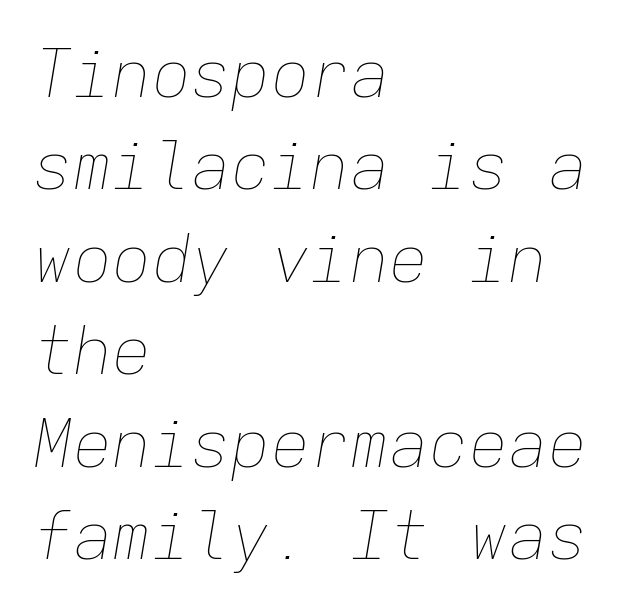
Q: Is the text bold? A: No.
Q: Is the text italic (slanted)? A: Yes, it leans right by about 9 degrees.
Q: Is the text underlined? A: No.
Q: How is the paragraph aligned? A: Left-aligned.
Q: Is the spacing between letters normal or unusually wide? A: Normal.
Q: Is the spacing between lines tight, normal or loose? A: Normal.
Q: Width (condensed, normal, or wide)? A: Normal.
Q: Stroke contrast? A: Low.
Q: x-height? A: Medium.
Q: Monospaced? A: Yes.
